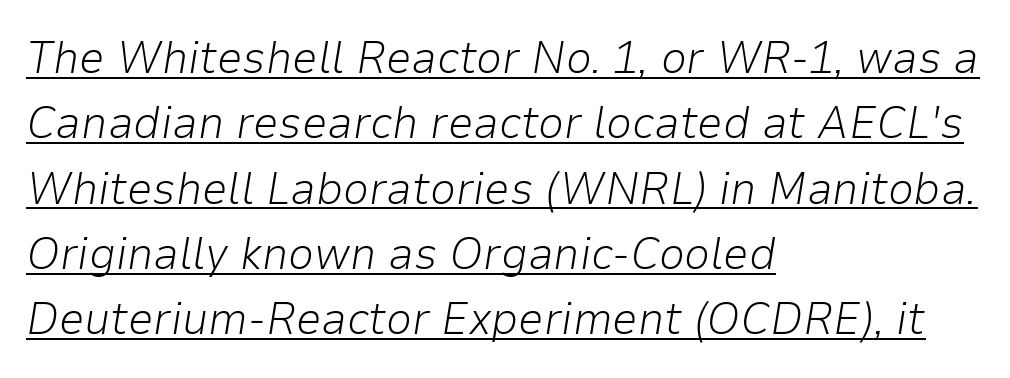
The image shows 46 px light type, italic (leaning right); set left-aligned, normal line spacing (1.42x), normal letter spacing, underlined; low stroke contrast and a medium x-height.
